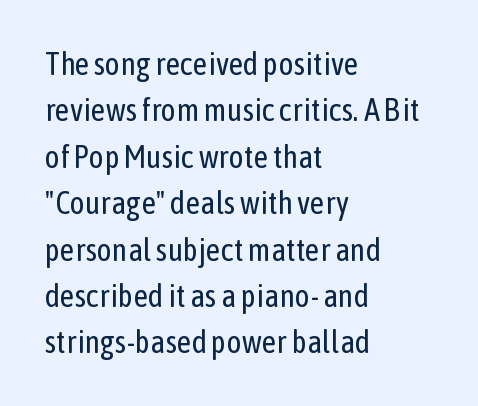
{"serif": "no", "italic": "no", "bold": "no", "weight": "regular", "width": "condensed", "stroke_contrast": "low", "x_height": "medium", "monospaced": "no", "underline": "no", "align": "left", "line_spacing": "normal", "line_spacing_ratio": 1.45, "letter_spacing": "normal", "letter_spacing_em": 0.0, "glyph_px": 32}
